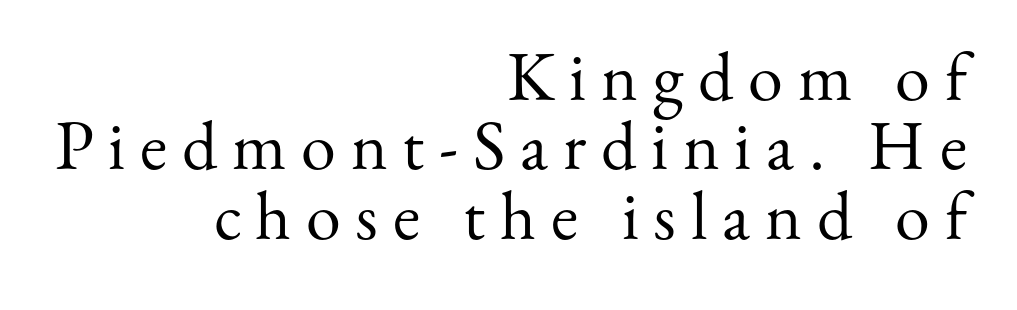
{"serif": "yes", "italic": "no", "bold": "no", "weight": "regular", "width": "normal", "stroke_contrast": "medium", "x_height": "small", "monospaced": "no", "underline": "no", "align": "right", "line_spacing": "tight", "line_spacing_ratio": 0.99, "letter_spacing": "wide", "letter_spacing_em": 0.21, "glyph_px": 70}
